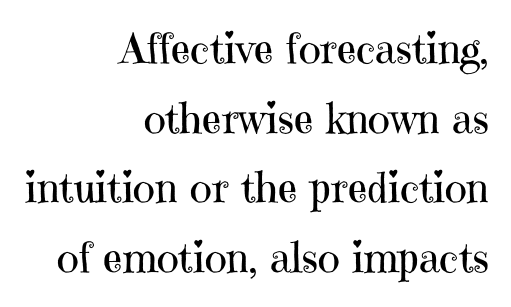
Q: Is the text bold? A: No.
Q: Is the text italic (slanted)? A: No, it is upright.
Q: Is the typeface a serif or a sans-serif typeface? A: Serif.
Q: Is the text underlined? A: No.
Q: How is the paragraph aligned? A: Right-aligned.
Q: Is the spacing between letters normal or unusually wide? A: Normal.
Q: Is the spacing between lines tight, normal or loose? A: Normal.
Q: Width (condensed, normal, or wide)? A: Normal.
Q: Stroke contrast? A: High.
Q: x-height? A: Medium.
Q: Monospaced? A: No.
